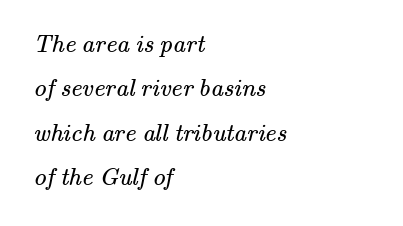
The image shows 25 px text type; set left-aligned, line spacing 1.78x, normal letter spacing, not underlined.
